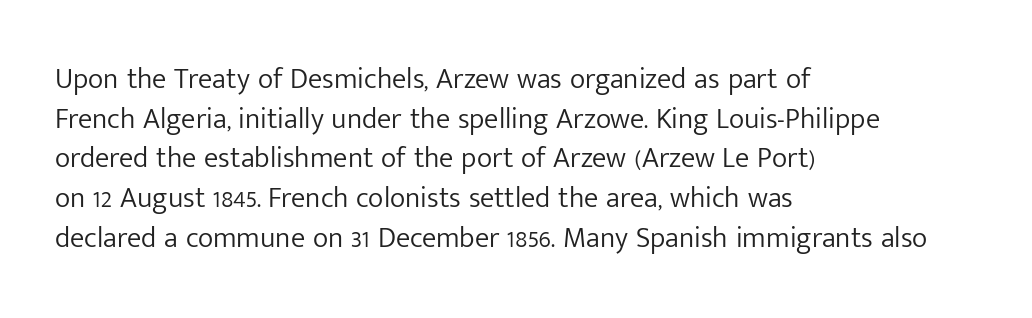
Notice how the stems are strictly vertical — no italics here. The strokes are not fattened; the text isn't bold. The letterforms sit shoulder to shoulder at normal distance. The strip under each line holds only bare page.
